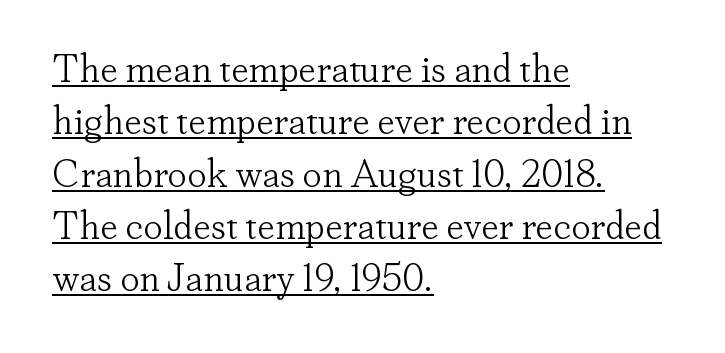
The image shows 39 px light serif type, upright; set left-aligned, normal line spacing (1.34x), normal letter spacing, underlined; low stroke contrast and a small x-height.
